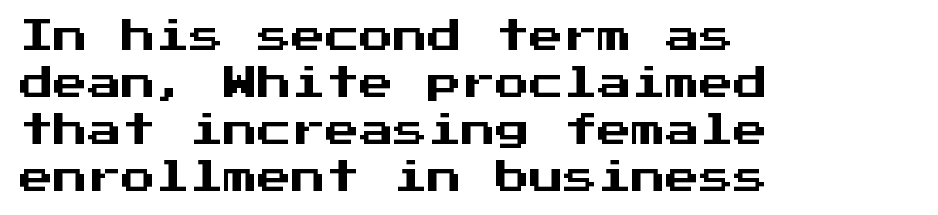
The image shows 34 px sans-serif type, upright, monospaced; set left-aligned, normal line spacing (1.38x), normal letter spacing, not underlined; medium stroke contrast and a medium x-height.
